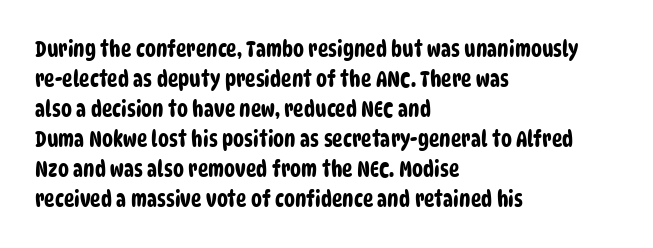
Q: Is the text underlined? A: No.
Q: How is the paragraph aligned? A: Left-aligned.
Q: Is the spacing between letters normal or unusually wide? A: Normal.
Q: Is the spacing between lines tight, normal or loose? A: Normal.
